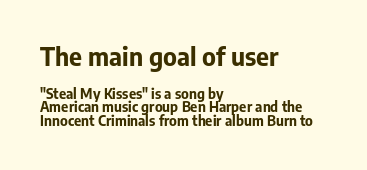
Unlike italic type, these characters show no tilt at all. Which margin do the lines hug? The left one — the right edge is uneven. Weight check: bold — yes, fully. This block would grow much taller if given ordinary leading; it's compressed now. The line texture is even and compact thanks to regular tracking.
